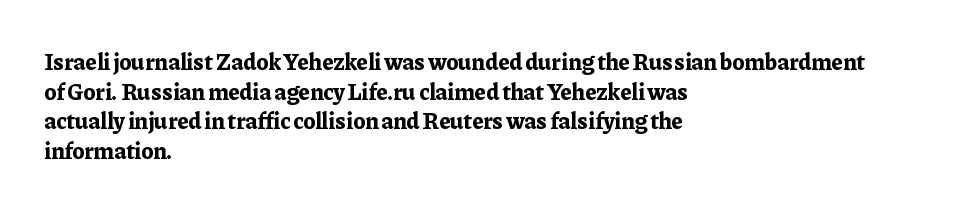
Q: Is the text bold? A: Yes.
Q: Is the text italic (slanted)? A: No, it is upright.
Q: Is the text underlined? A: No.
Q: How is the paragraph aligned? A: Left-aligned.
Q: Is the spacing between letters normal or unusually wide? A: Normal.
Q: Is the spacing between lines tight, normal or loose? A: Normal.
